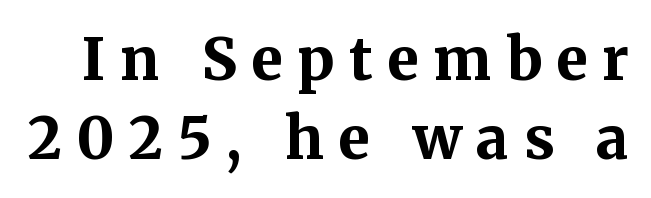
The image shows 58 px bold serif type, upright; set normal line spacing (1.37x), unusually wide letter spacing (+0.25 em), not underlined; medium stroke contrast and a medium x-height.
